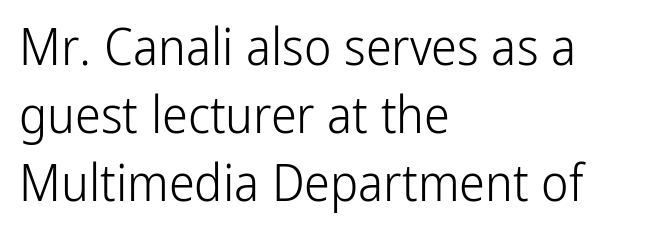
This sample keeps an unexceptional amount of space between lines. No word sits above an underline. The gaps between neighbouring characters are ordinary and unremarkable. Note the varied advance widths — an 'i' is clearly narrower than an 'm'.
